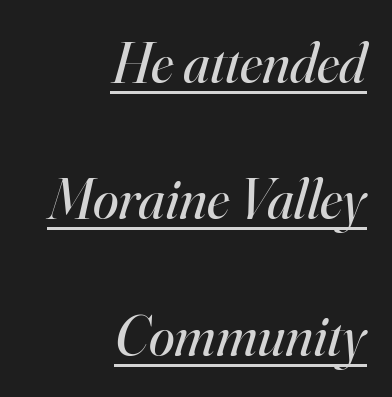
Teacher's note: observe the even right margin — that is flush-right alignment. Think of a printed novel: that variable character pitch is what you see here. Students, observe the line beneath the letters — that is underlining. These lines are composed in type with serifs. The face used here is rendered with its standard letterfit.
